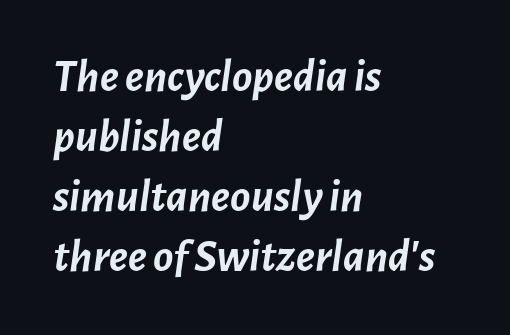
{"italic": "yes", "lean": "right", "slant_degrees": 7, "bold": "yes", "weight": "semibold", "width": "normal", "stroke_contrast": "low", "x_height": "medium", "monospaced": "no", "underline": "no", "align": "left", "line_spacing": "normal", "line_spacing_ratio": 1.28, "letter_spacing": "normal", "letter_spacing_em": 0.0, "glyph_px": 47}
